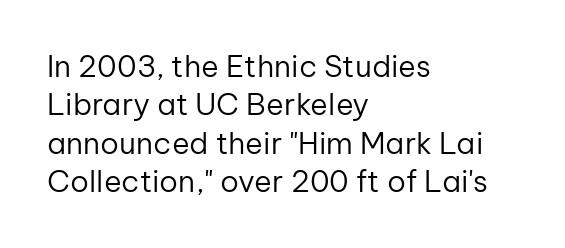
No extra tracking has been applied to these lines. This rendering features lettering with no underline. These lines were composed using upright roman letters. Normally led — the rows are evenly, conventionally spaced.
